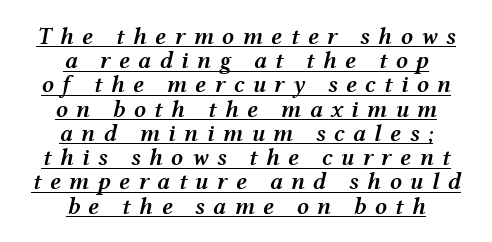
A typographer would call this underscored text. Notice how the stems are inclined rather than vertical — that's the hallmark of italics. A centered setting, common on invitations and titles, is used for this passage. Interline gaps are noticeably narrow in this sample. In terms of weight, the rendering is demibold, just under bold. Look at the tracking — it's clearly loosened, letters drifting apart.
